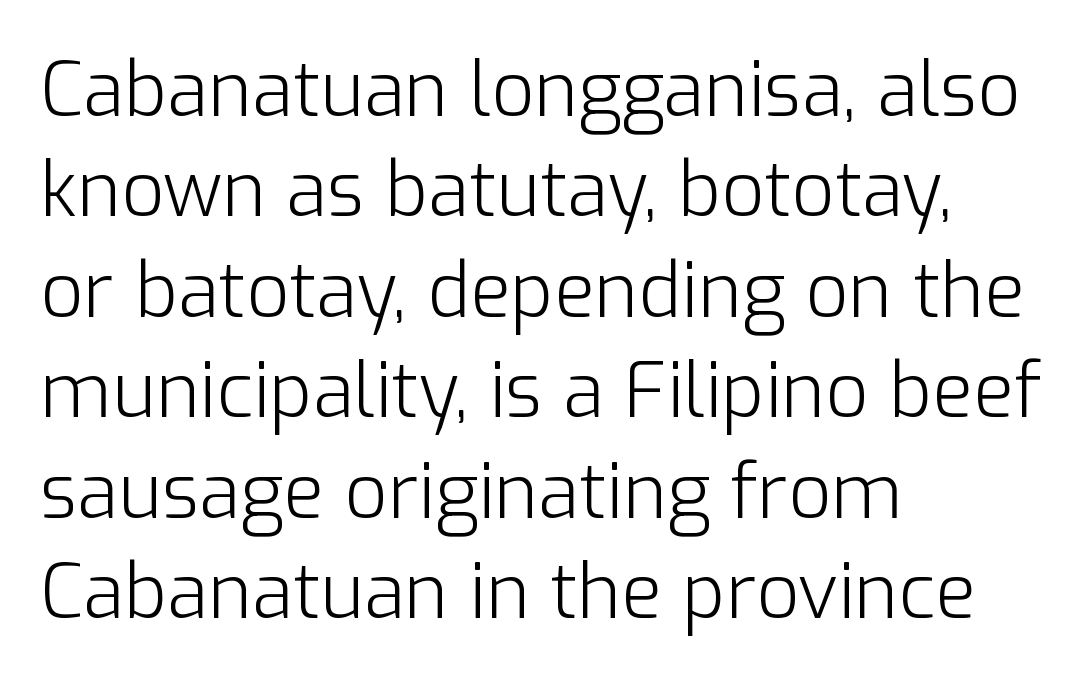
The image shows 75 px light sans-serif type, upright; set left-aligned, normal line spacing (1.34x), normal letter spacing, not underlined; low stroke contrast and a medium x-height.
